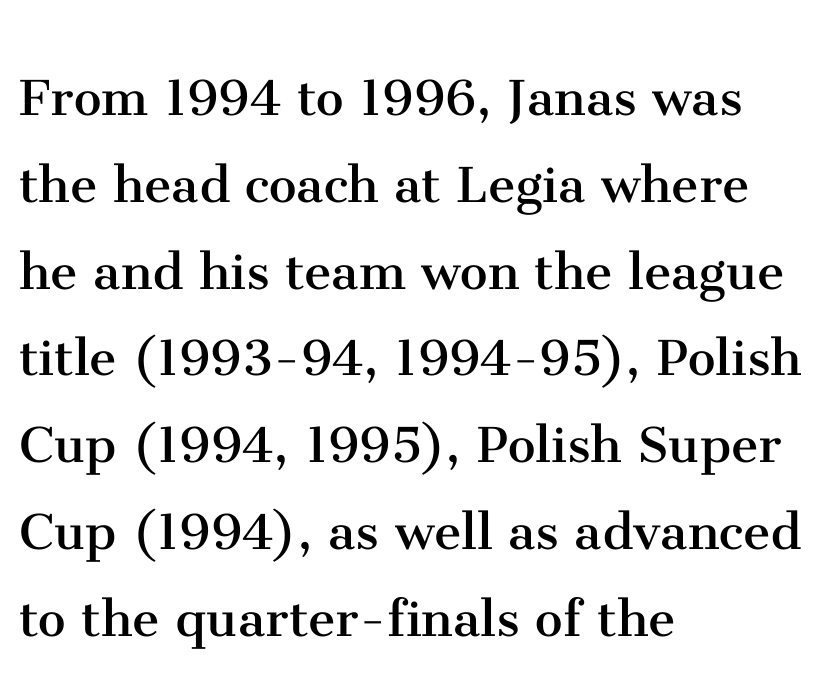
{"serif": "yes", "italic": "no", "bold": "no", "weight": "regular", "width": "normal", "stroke_contrast": "medium", "x_height": "medium", "monospaced": "no", "underline": "no", "align": "left", "line_spacing": "normal", "line_spacing_ratio": 1.4, "letter_spacing": "normal", "letter_spacing_em": 0.0, "glyph_px": 62}
